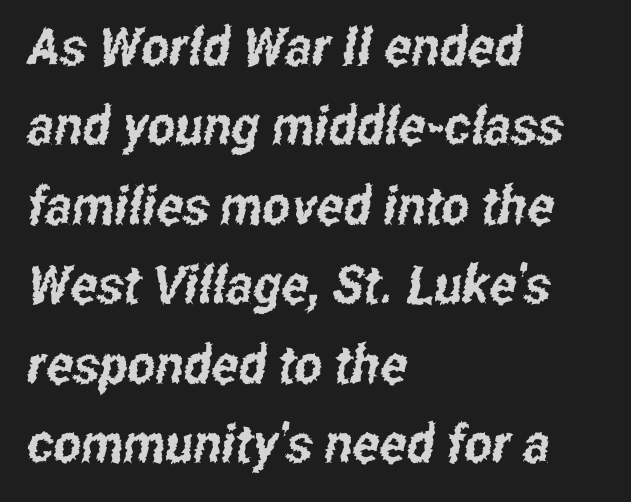
This sample has the flowing, uneven cadence of proportional lettering. Nope, no serifs anywhere on these letters. Successive baselines arrive at the customary interval. A clean baseline with only descenders dipping below it. The passage shown has conventional tracking throughout.
